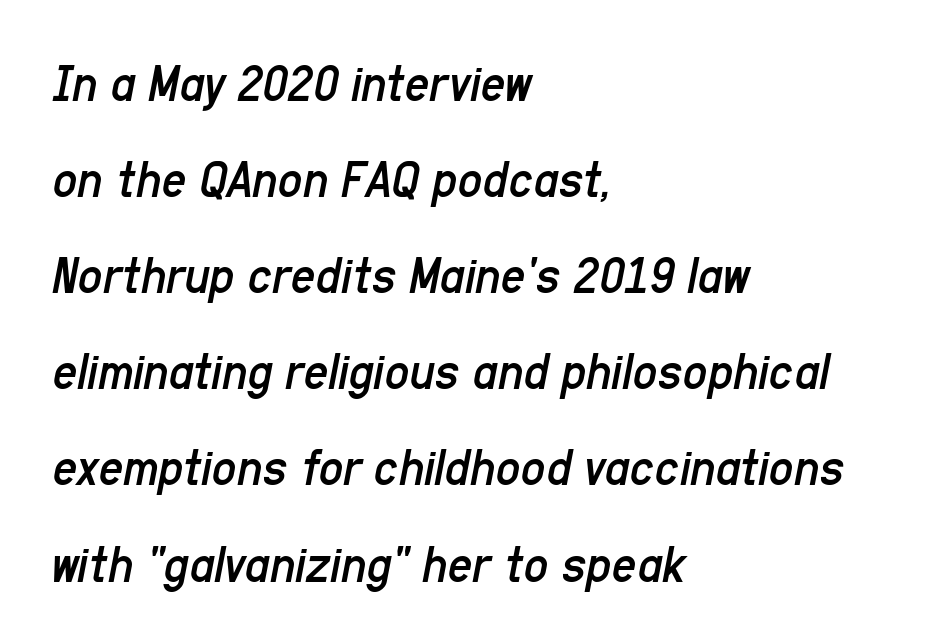
Each stroke keeps to a modest, everyday thickness or less. An italicized treatment has been applied to the whole sample. The gaps between neighbouring characters are ordinary and unremarkable. Check the space under the baseline: it is left empty. A typesetter would call this proportional, since set widths differ per character. A classic flush-left, rag-right setting is used for this passage.
